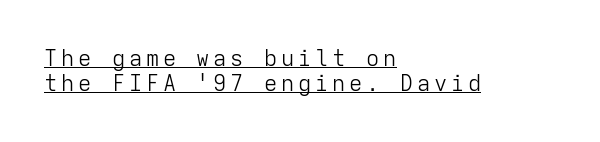
The image shows 22 px text type, upright; set left-aligned, tight line spacing (1.13x), underlined.
